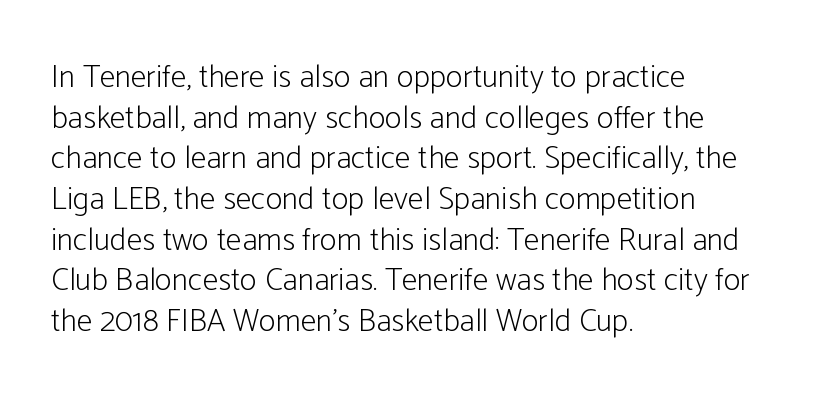
Q: Is the text bold? A: No.
Q: Is the text italic (slanted)? A: No, it is upright.
Q: Is the typeface a serif or a sans-serif typeface? A: Sans-serif.
Q: Is the text underlined? A: No.
Q: How is the paragraph aligned? A: Left-aligned.
Q: Is the spacing between letters normal or unusually wide? A: Normal.
Q: Is the spacing between lines tight, normal or loose? A: Normal.
Q: Width (condensed, normal, or wide)? A: Condensed.
Q: Stroke contrast? A: Low.
Q: x-height? A: Medium.
Q: Monospaced? A: No.
